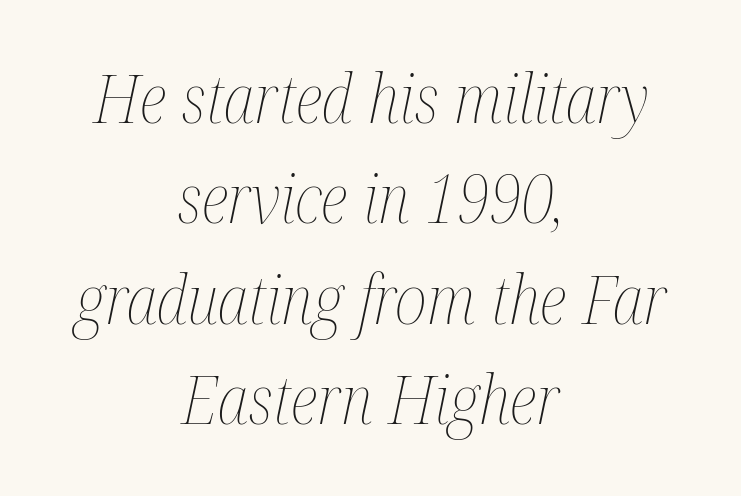
The image shows 67 px thin, condensed type, italic (leaning right); set centered, normal line spacing (1.5x), normal letter spacing, not underlined; medium stroke contrast and a medium x-height.
